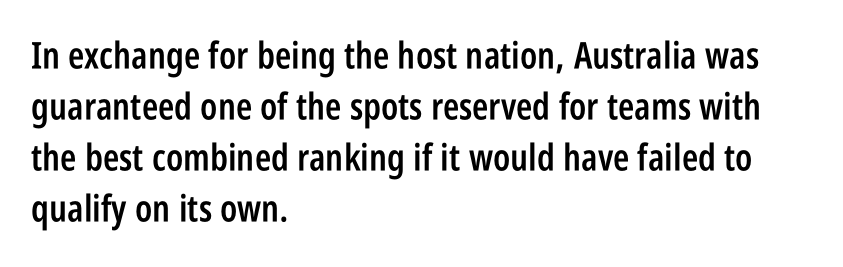
Q: Is the text bold? A: Semi-bold.
Q: Is the text italic (slanted)? A: No, it is upright.
Q: Is the typeface a serif or a sans-serif typeface? A: Sans-serif.
Q: Is the text underlined? A: No.
Q: How is the paragraph aligned? A: Left-aligned.
Q: Is the spacing between letters normal or unusually wide? A: Normal.
Q: Is the spacing between lines tight, normal or loose? A: Normal.
Q: Width (condensed, normal, or wide)? A: Condensed.
Q: Stroke contrast? A: Low.
Q: x-height? A: Large.
Q: Monospaced? A: No.
